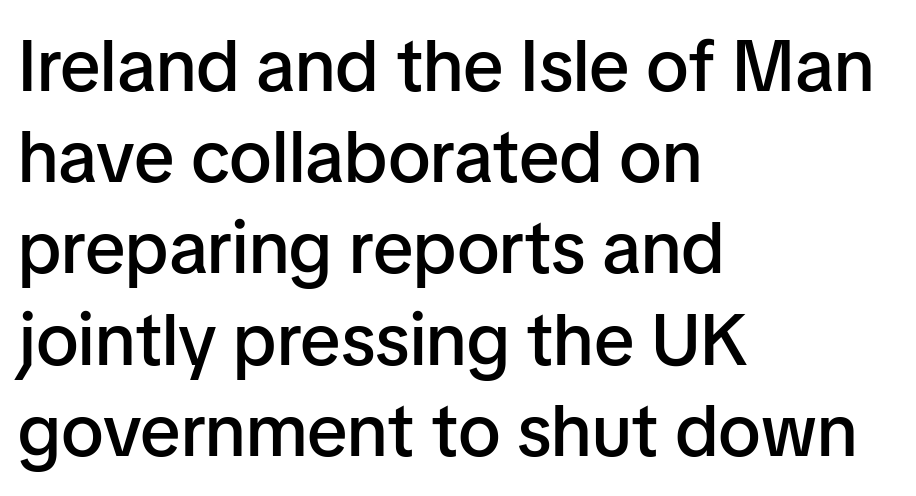
The image shows 73 px semibold sans-serif type, upright; set left-aligned, normal line spacing (1.25x), normal letter spacing, not underlined; low stroke contrast and a medium x-height.
